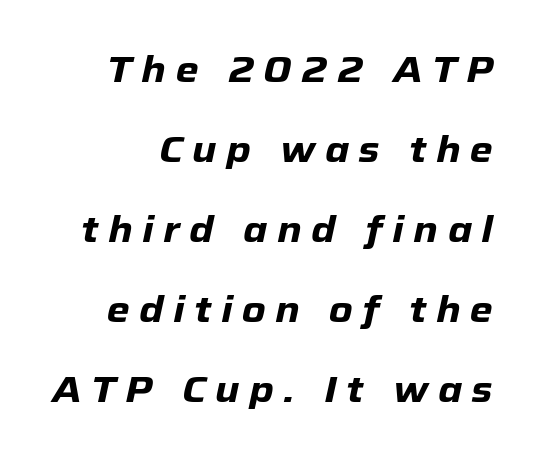
{"italic": "yes", "lean": "right", "slant_degrees": 12, "bold": "yes", "weight": "heavy", "width": "normal", "stroke_contrast": "low", "x_height": "medium", "monospaced": "no", "underline": "no", "line_spacing": "loose", "line_spacing_ratio": 2.16, "letter_spacing": "wide", "letter_spacing_em": 0.25, "glyph_px": 37}
